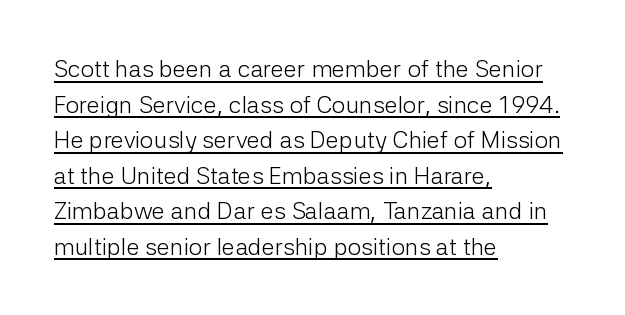
Left-aligned paragraph, ragged on the right. Honestly, the underline is the first thing you notice here. Nobody touched the tracking dial on this one. The characters are drawn with everyday or finer stroke widths.
